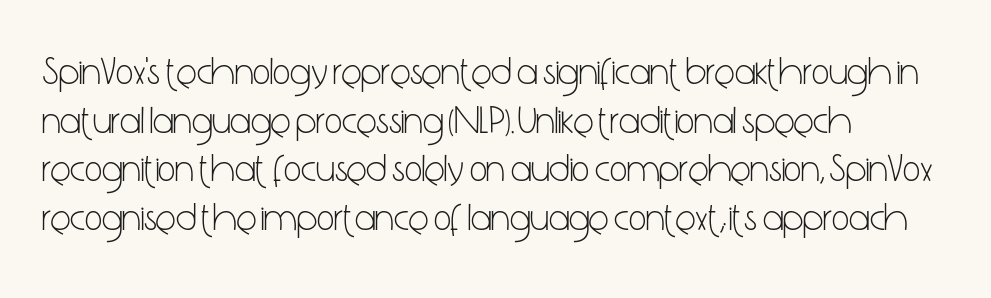
The image shows 38 px light, condensed sans-serif type, upright; set left-aligned, normal line spacing (1.28x), normal letter spacing, not underlined; low stroke contrast and a medium x-height.
